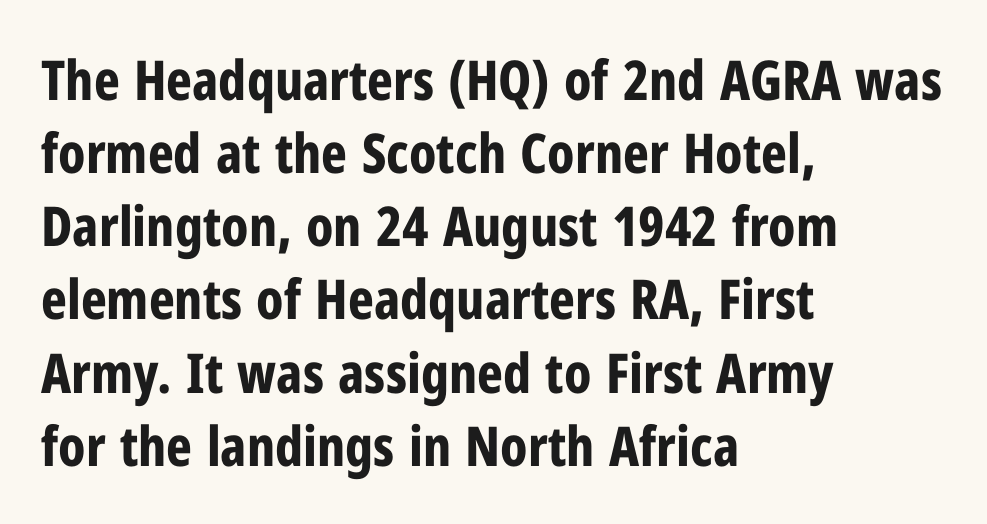
Notice how the passage keeps a crisp vertical edge on the left only. Compared with typical paragraphs, the rows here are spaced about the same. These lines are rendered in a variable-pitch font. Nope, no serifs anywhere on these letters. Words float on clear page, feet unadorned. Each glyph is drawn with heavy, bold strokes.
